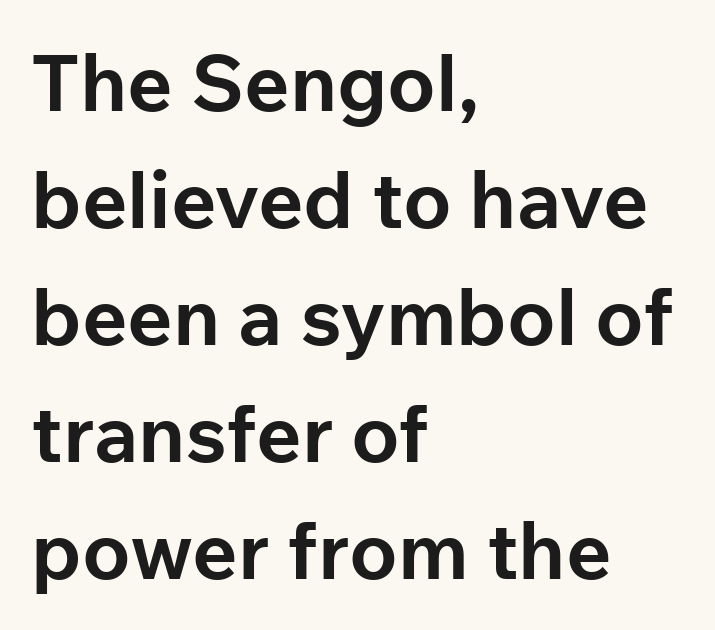
Proportional: the letters do not fall into vertical columns. Chunky letters — that's bold for sure. The words here are not underlined. Look at the tracking — it's just the regular setting, nothing added. Compared with a centered layout, this one pins lines to the left instead. How would I describe the line gaps? Plain and ordinary.
